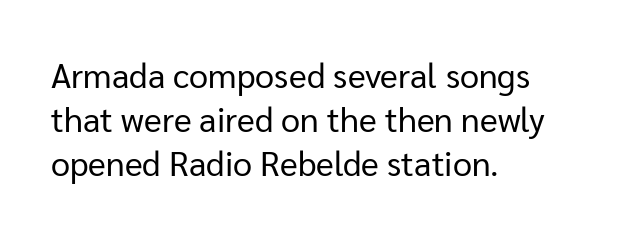
This rendering employs a face without finishing strokes, i.e., a sans-serif. Characters remain perfectly vertical along every line. Notice how the passage keeps a crisp vertical edge on the left only. Varying glyph widths throughout — classic text-font behaviour.
